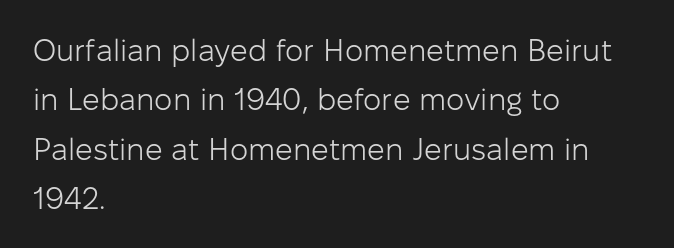
{"serif": "no", "italic": "no", "bold": "no", "weight": "light", "width": "normal", "stroke_contrast": "low", "x_height": "medium", "monospaced": "no", "underline": "no", "align": "left", "line_spacing": "normal", "line_spacing_ratio": 1.59, "letter_spacing": "normal", "letter_spacing_em": 0.0, "glyph_px": 31}
